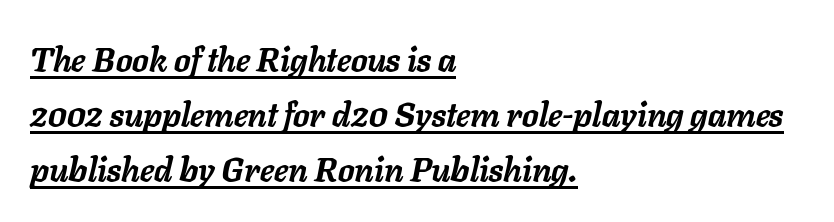
Q: Is the text bold? A: Yes.
Q: Is the text italic (slanted)? A: Yes, it leans right by about 11 degrees.
Q: Is the text underlined? A: Yes.
Q: How is the paragraph aligned? A: Left-aligned.
Q: Is the spacing between letters normal or unusually wide? A: Normal.
Q: Is the spacing between lines tight, normal or loose? A: Normal.
Q: Width (condensed, normal, or wide)? A: Normal.
Q: Stroke contrast? A: Low.
Q: x-height? A: Medium.
Q: Monospaced? A: No.
